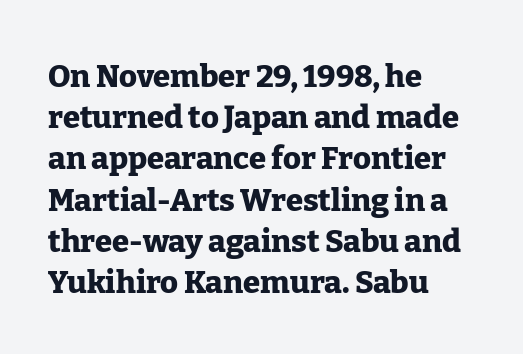
{"serif": "yes", "italic": "no", "bold": "yes", "weight": "heavy", "width": "normal", "stroke_contrast": "low", "x_height": "medium", "monospaced": "no", "underline": "no", "align": "left", "line_spacing": "normal", "line_spacing_ratio": 1.33, "letter_spacing": "normal", "letter_spacing_em": 0.0, "glyph_px": 31}
